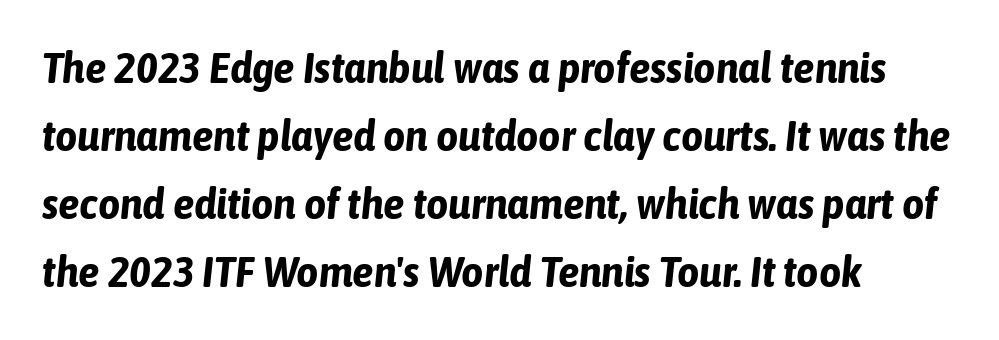
Proportional: the letters do not fall into vertical columns. A dark, heavy texture on the line: the type is bold. In terms of leading, this rendering sits right in the middle. Italic: yes, the glyphs are oblique. Words float on clear page, feet unadorned.
